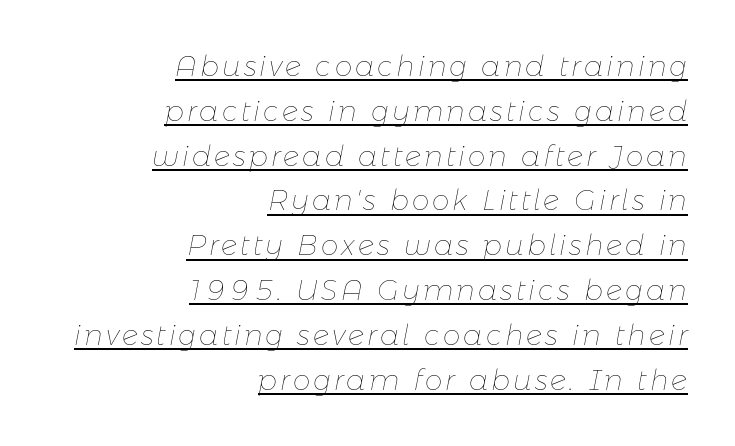
Q: Is the text bold? A: No.
Q: Is the text italic (slanted)? A: Yes, it leans right by about 11 degrees.
Q: Is the text underlined? A: Yes.
Q: How is the paragraph aligned? A: Right-aligned.
Q: Is the spacing between lines tight, normal or loose? A: Normal.
Q: Width (condensed, normal, or wide)? A: Normal.
Q: Stroke contrast? A: Low.
Q: x-height? A: Medium.
Q: Monospaced? A: No.
